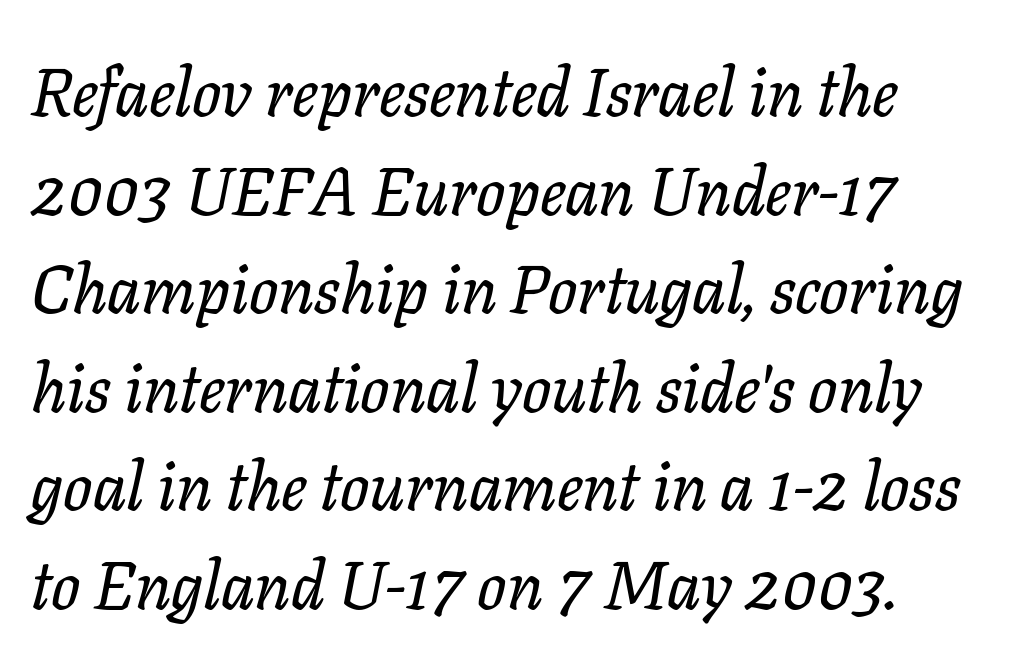
The image shows 68 px serif type, italic (leaning right); set left-aligned, normal line spacing (1.45x), normal letter spacing, not underlined; low stroke contrast and a medium x-height.
